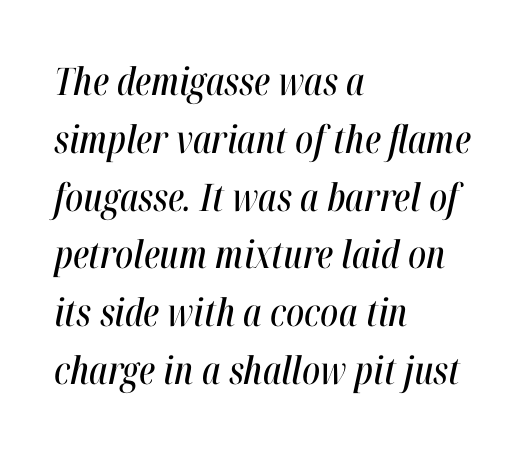
The text carries the slant typical of an italic or oblique font. You could not count columns in this text — the font is proportionally spaced. The letters sit at their default tracking, neither squeezed nor spread. The area under the type is left untouched. The ragged edge is on the right, which tells us the setting is flush left.
